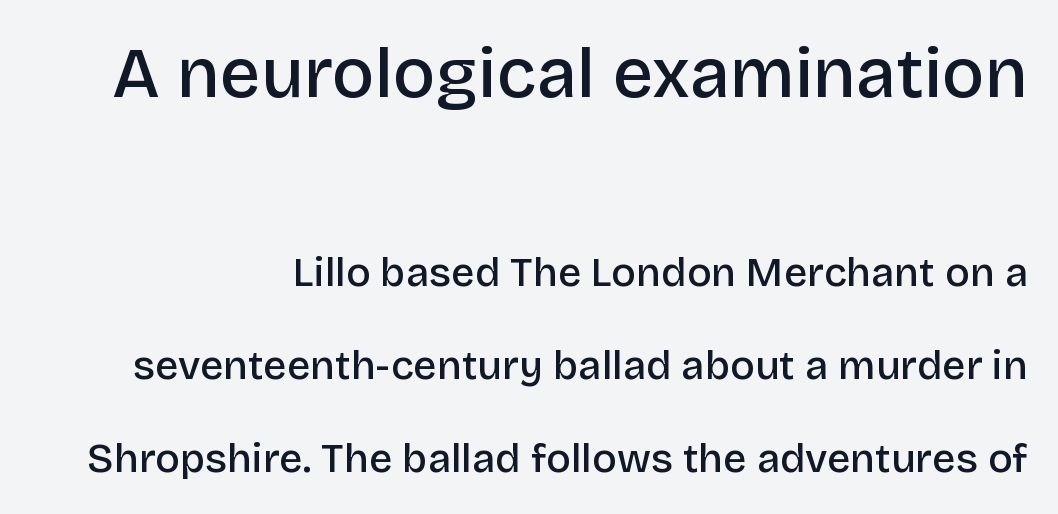
The letters stand straight up with perfectly vertical stems. You get the large type first, then a drop to smaller type. Tracking value appears to be zero — textbook default spacing. Rows of type keep a wide berth in the vertical direction. The letters are semibold — heavier than regular but short of a full bold. Unlike a traditional serif, this face leaves its strokes unadorned.
